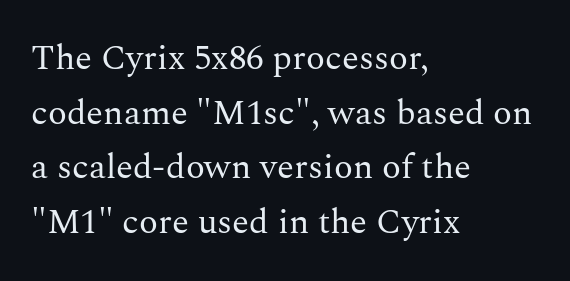
The image shows 35 px regular-weight serif type, upright; set left-aligned, normal line spacing (1.56x), normal letter spacing, not underlined; medium stroke contrast and a medium x-height.
